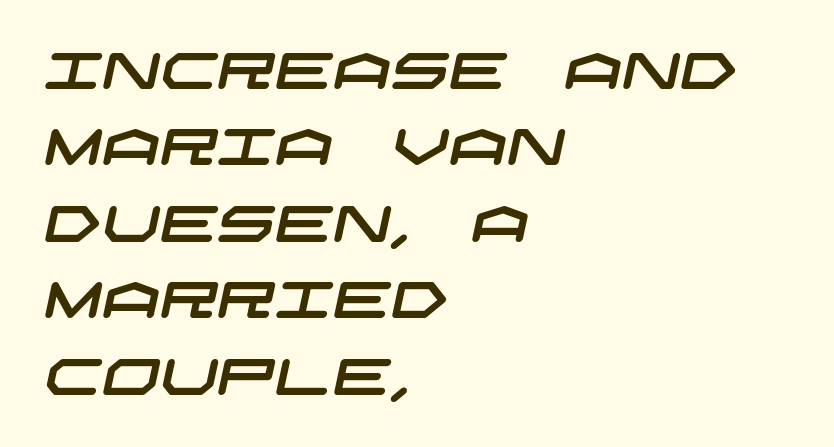
{"serif": "no", "width": "wide", "stroke_contrast": "low", "x_height": "large", "underline": "no", "align": "left", "line_spacing": "normal", "line_spacing_ratio": 1.5, "letter_spacing": "normal", "letter_spacing_em": 0.0, "glyph_px": 51}
